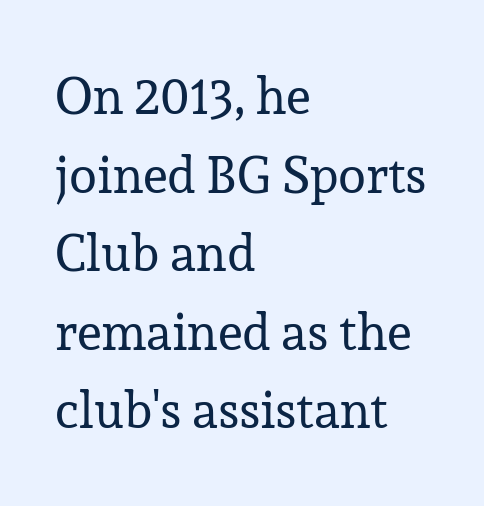
Q: Is the text bold? A: No.
Q: Is the text italic (slanted)? A: No, it is upright.
Q: Is the typeface a serif or a sans-serif typeface? A: Serif.
Q: Is the text underlined? A: No.
Q: How is the paragraph aligned? A: Left-aligned.
Q: Is the spacing between letters normal or unusually wide? A: Normal.
Q: Is the spacing between lines tight, normal or loose? A: Normal.
Q: Width (condensed, normal, or wide)? A: Normal.
Q: Stroke contrast? A: Low.
Q: x-height? A: Medium.
Q: Monospaced? A: No.
